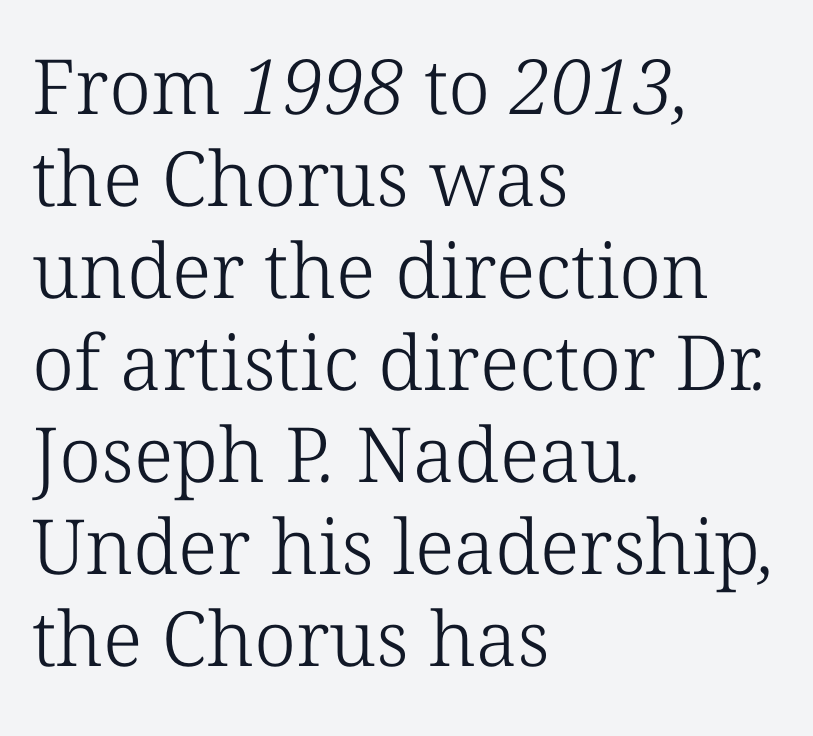
Q: Is the text bold? A: No.
Q: Is the typeface a serif or a sans-serif typeface? A: Serif.
Q: Is the text underlined? A: No.
Q: How is the paragraph aligned? A: Left-aligned.
Q: Is the spacing between letters normal or unusually wide? A: Normal.
Q: Width (condensed, normal, or wide)? A: Normal.
Q: Stroke contrast? A: Low.
Q: x-height? A: Medium.
Q: Monospaced? A: No.
